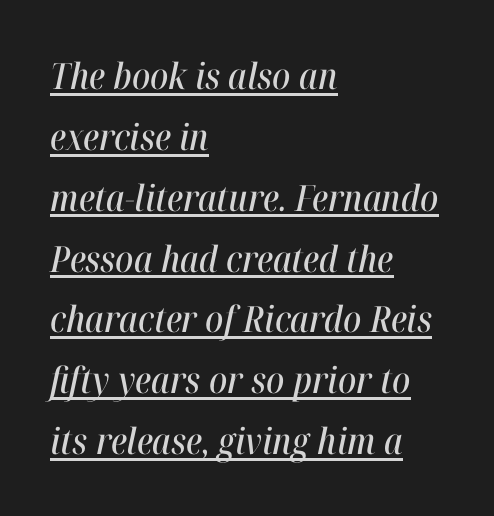
Q: Is the text italic (slanted)? A: Yes, it leans right by about 12 degrees.
Q: Is the text underlined? A: Yes.
Q: How is the paragraph aligned? A: Left-aligned.
Q: Is the spacing between letters normal or unusually wide? A: Normal.
Q: Is the spacing between lines tight, normal or loose? A: Normal.
Q: Width (condensed, normal, or wide)? A: Condensed.
Q: Stroke contrast? A: High.
Q: x-height? A: Medium.
Q: Monospaced? A: No.
